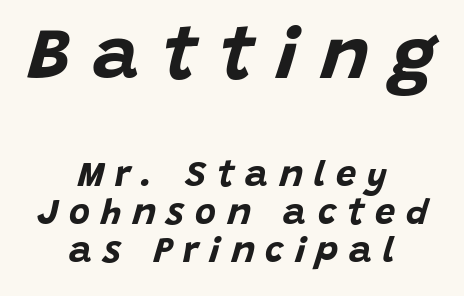
The strip under each line holds only bare page. The glyphs look as if they've been sheared to an angle. These two chunks differ in scale, with the top chunk taking the larger measure. Very little white space separates one row of letters from the next. The compositor balanced each line on the midline.
